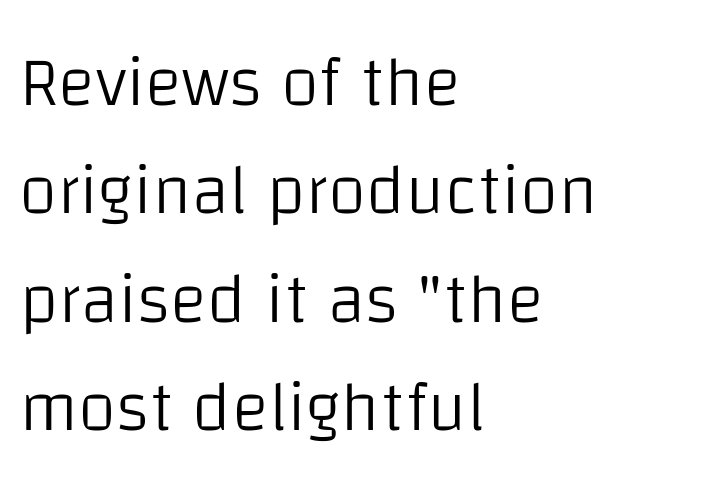
The image shows 70 px light sans-serif type, upright; set left-aligned, normal line spacing (1.55x), normal letter spacing, not underlined; low stroke contrast and a large x-height.
